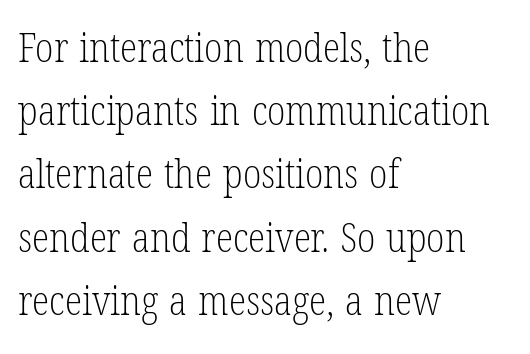
{"serif": "yes", "italic": "no", "bold": "no", "weight": "light", "width": "condensed", "stroke_contrast": "low", "x_height": "medium", "monospaced": "no", "underline": "no", "align": "left", "line_spacing": "normal", "line_spacing_ratio": 1.58, "letter_spacing": "normal", "letter_spacing_em": 0.0, "glyph_px": 40}
